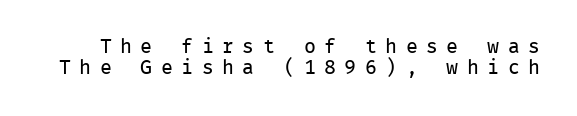
Vertical stems look standard width or narrower in stroke. If you drew a line through each stem, it would be perfectly vertical. The gap between lines stays unmarked. Someone cranked the tracking dial way up on this one. Leading: reduced.
